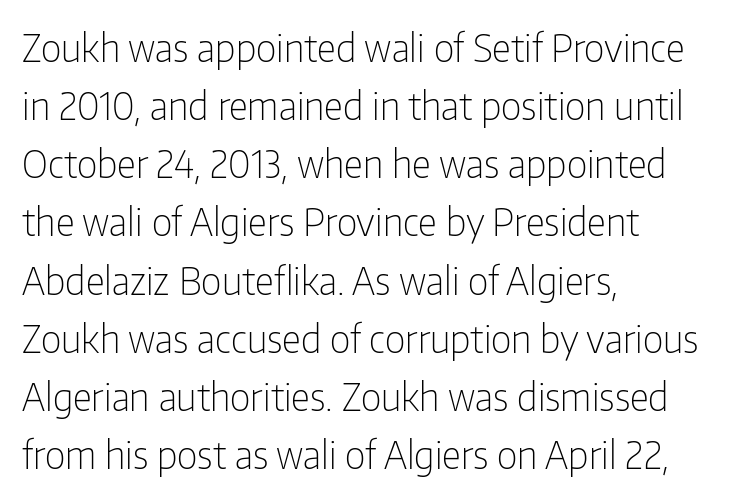
{"serif": "no", "italic": "no", "bold": "no", "weight": "light", "width": "condensed", "stroke_contrast": "low", "x_height": "medium", "monospaced": "no", "underline": "no", "align": "left", "line_spacing": "normal", "line_spacing_ratio": 1.53, "letter_spacing": "normal", "letter_spacing_em": 0.0, "glyph_px": 38}
